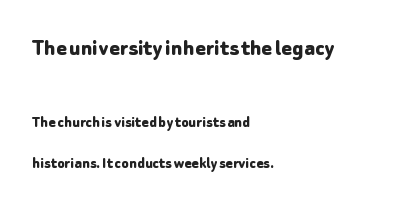
Left-aligned paragraph, ragged on the right. Inter-character spacing is left at the font's built-in metrics. A bare baseline throughout the passage. Visually, the top section dominates because its glyphs are scaled up. Summary of vertical rhythm: relaxed, with wide interline spacing. The axis of the letterforms is exactly vertical.
